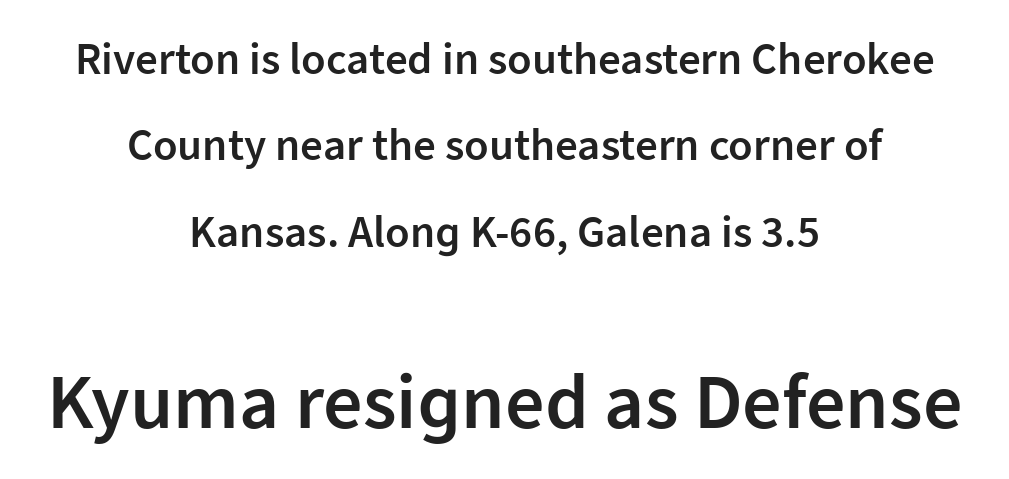
Compared with a flush-left layout, this one balances lines on the center instead. Each word holds together tightly as a unit, with standard inter-letter gaps. The rendering enlarges the type as you move from the upper chunk to the lower. Is this a fixed-width face? No — the glyphs have proportional, varying widths. The passage shown is not underscored anywhere.
